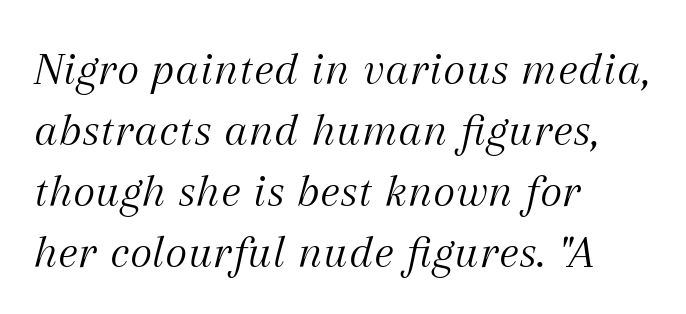
Q: Is the text bold? A: No.
Q: Is the text italic (slanted)? A: Yes, it leans right by about 12 degrees.
Q: Is the typeface a serif or a sans-serif typeface? A: Serif.
Q: Is the text underlined? A: No.
Q: How is the paragraph aligned? A: Left-aligned.
Q: Is the spacing between letters normal or unusually wide? A: Normal.
Q: Is the spacing between lines tight, normal or loose? A: Normal.
Q: Width (condensed, normal, or wide)? A: Normal.
Q: Stroke contrast? A: Medium.
Q: x-height? A: Medium.
Q: Monospaced? A: No.
